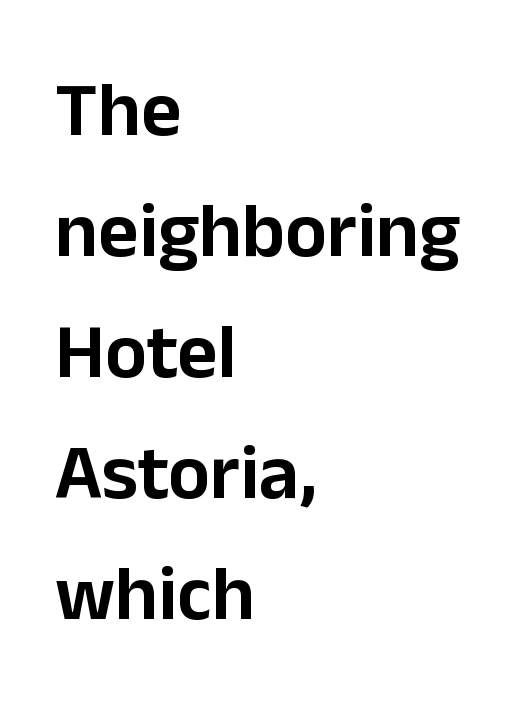
These lines are rendered in a variable-pitch font. Where is the straight margin? On the left. These lines were composed using upright roman letters. This rendering employs a face without finishing strokes, i.e., a sans-serif. The rows are spaced the way most documents space them.
